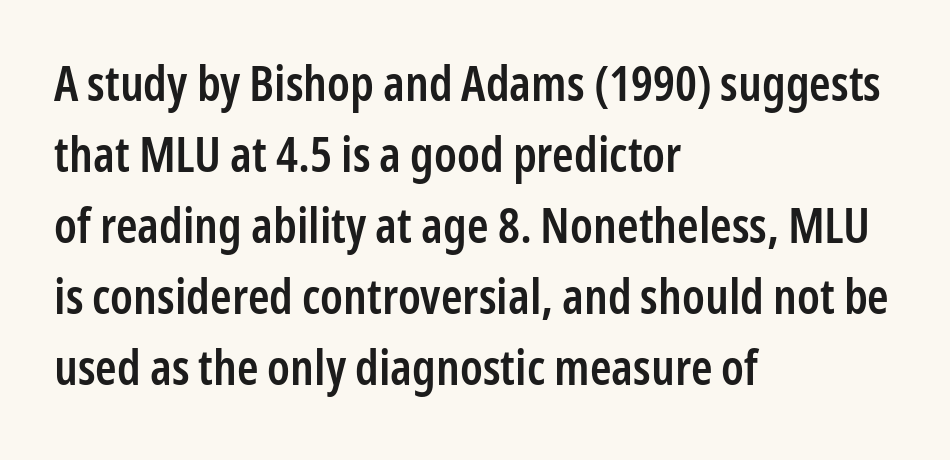
Q: Is the text bold? A: Semi-bold.
Q: Is the text italic (slanted)? A: No, it is upright.
Q: Is the typeface a serif or a sans-serif typeface? A: Sans-serif.
Q: Is the text underlined? A: No.
Q: How is the paragraph aligned? A: Left-aligned.
Q: Is the spacing between letters normal or unusually wide? A: Normal.
Q: Is the spacing between lines tight, normal or loose? A: Normal.
Q: Width (condensed, normal, or wide)? A: Condensed.
Q: Stroke contrast? A: Low.
Q: x-height? A: Medium.
Q: Monospaced? A: No.
